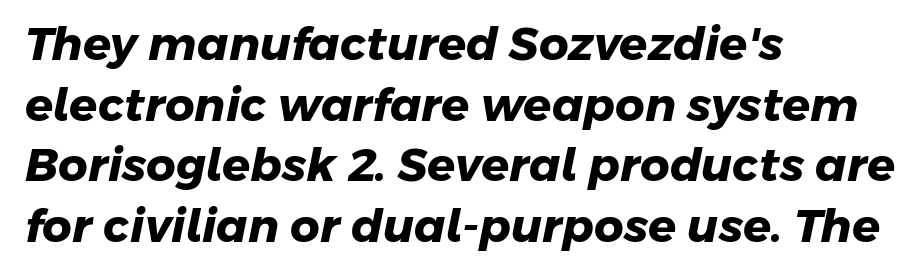
The image shows 46 px heavy sans-serif type; set left-aligned, normal line spacing (1.32x), normal letter spacing, not underlined; low stroke contrast and a medium x-height.
